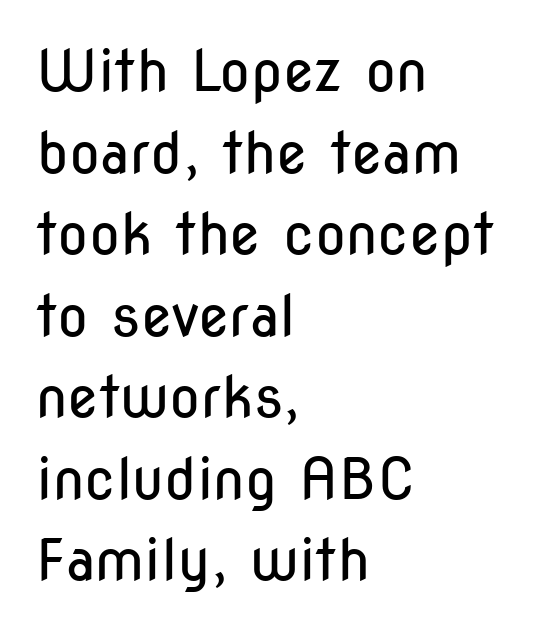
The image shows 57 px regular-weight, condensed sans-serif type, upright; set left-aligned, normal line spacing (1.43x), normal letter spacing, not underlined; low stroke contrast and a medium x-height.
